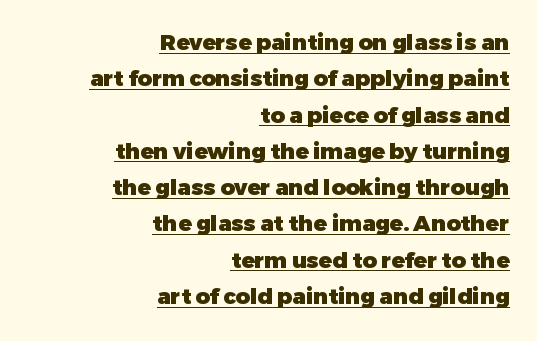
{"italic": "no", "bold": "yes", "underline": "yes", "align": "right", "line_spacing": "normal", "line_spacing_ratio": 1.65, "letter_spacing": "normal", "letter_spacing_em": 0.0, "glyph_px": 22}
